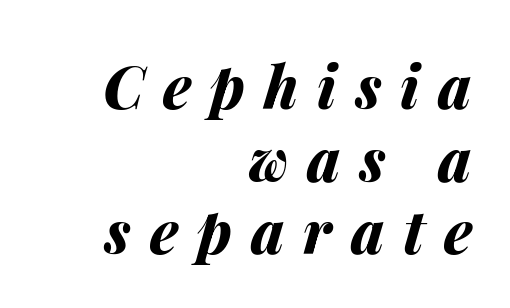
The image shows 59 px bold type, italic (leaning right); set right-aligned, line spacing 1.23x, unusually wide letter spacing (+0.32 em), not underlined; medium stroke contrast and a medium x-height.
